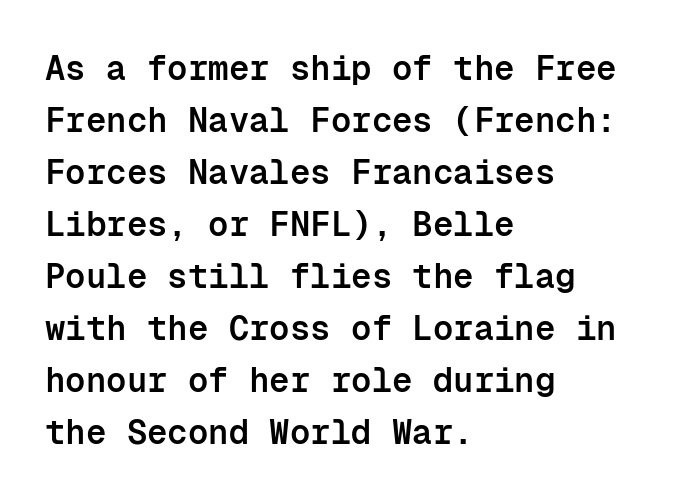
{"serif": "no", "italic": "no", "bold": "semi", "weight": "semibold", "width": "normal", "stroke_contrast": "low", "x_height": "medium", "monospaced": "yes", "underline": "no", "align": "left", "line_spacing": "normal", "line_spacing_ratio": 1.53, "letter_spacing": "normal", "letter_spacing_em": 0.0, "glyph_px": 34}
